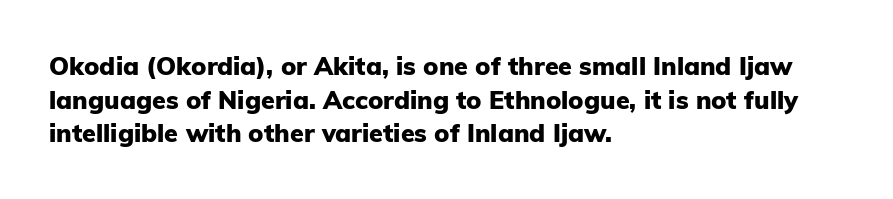
{"italic": "no", "bold": "yes", "underline": "no", "align": "left", "line_spacing": "normal", "line_spacing_ratio": 1.35, "letter_spacing": "normal", "letter_spacing_em": 0.0, "glyph_px": 25}
